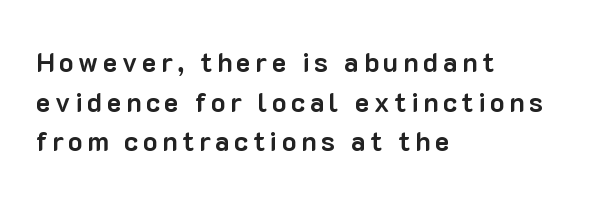
{"italic": "no", "bold": "yes", "underline": "no", "align": "left", "line_spacing": "normal", "line_spacing_ratio": 1.47, "glyph_px": 27}
